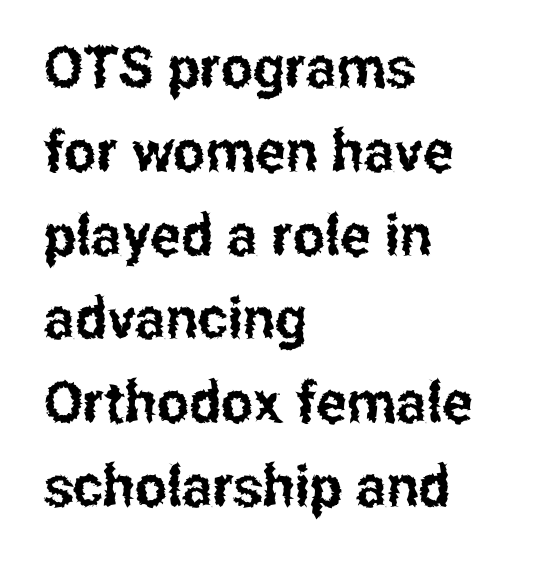
The image shows 57 px condensed sans-serif type, upright; set left-aligned, normal line spacing (1.47x), normal letter spacing, not underlined; low stroke contrast and a medium x-height.
